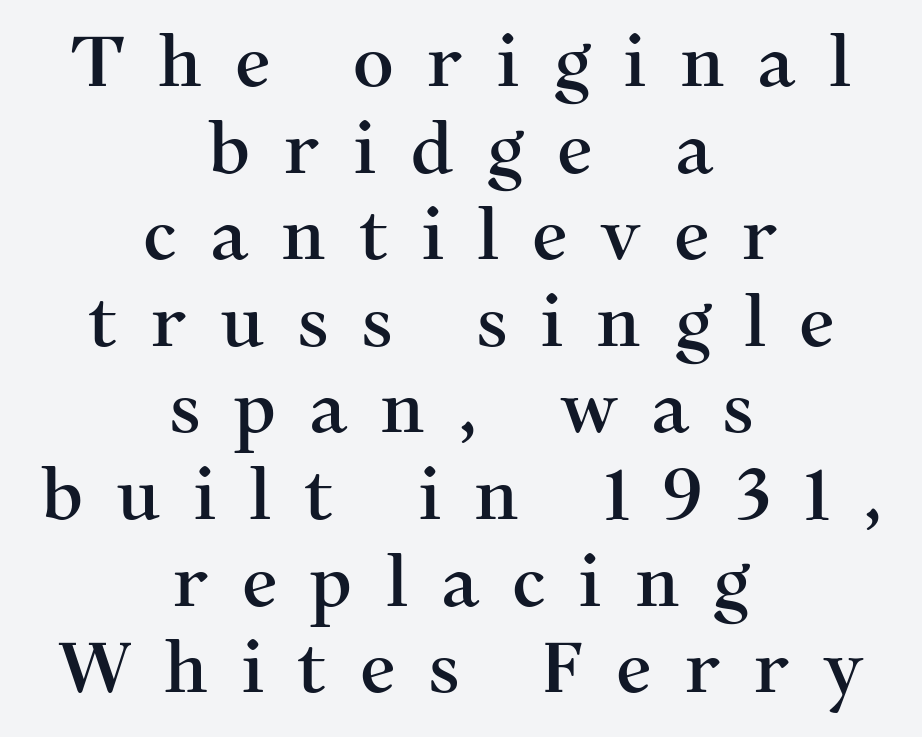
The image shows 71 px serif type, upright; set centered, line spacing 1.22x, unusually wide letter spacing (+0.46 em), not underlined; medium stroke contrast and a medium x-height.
